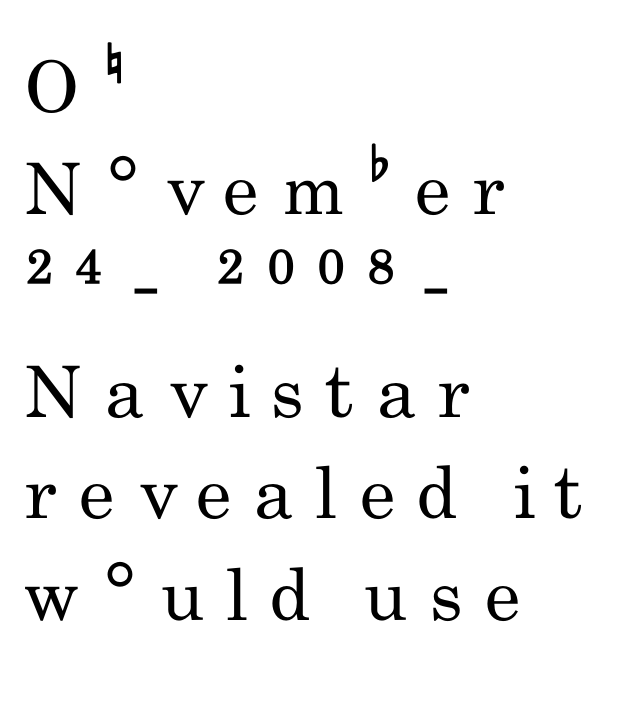
The passage shown is typed in a proportional face where columns would drift. A normal amount of white space separates one row of letters from the next. To sum up the face: it is a sans, with no serifs. A student would call this left alignment; a typographer would say flush left, rag right.
